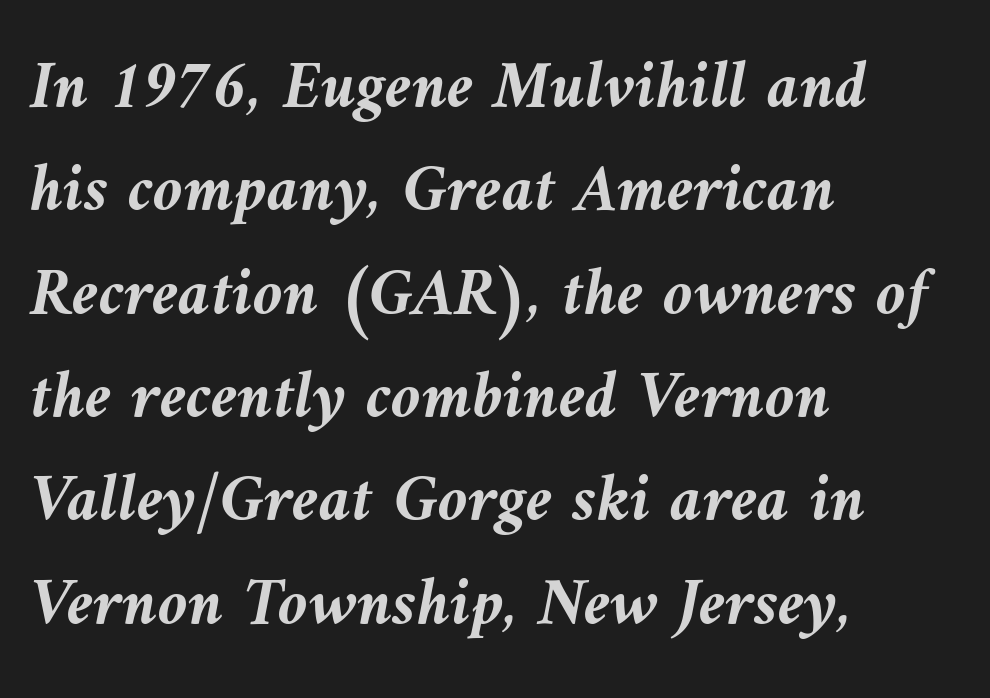
Q: Is the text bold? A: Yes.
Q: Is the text italic (slanted)? A: Yes, it leans left by about 9 degrees.
Q: Is the text underlined? A: No.
Q: How is the paragraph aligned? A: Left-aligned.
Q: Is the spacing between letters normal or unusually wide? A: Normal.
Q: Is the spacing between lines tight, normal or loose? A: Normal.
Q: Width (condensed, normal, or wide)? A: Normal.
Q: Stroke contrast? A: Medium.
Q: x-height? A: Medium.
Q: Monospaced? A: No.
